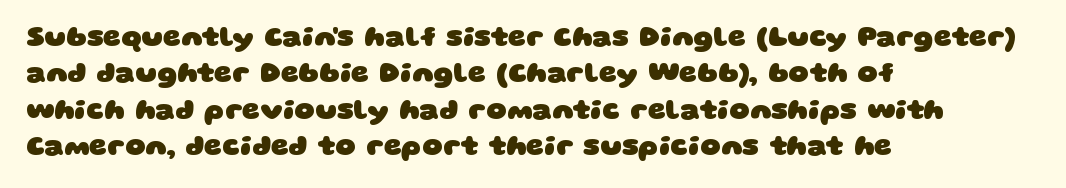
A typesetter would call this proportional, since set widths differ per character. Whoever set this chose a conventional vertical rhythm. Plenty of ink on the page — the face is bold. Nothing sits at the stroke ends, so this counts as sans-serif.
